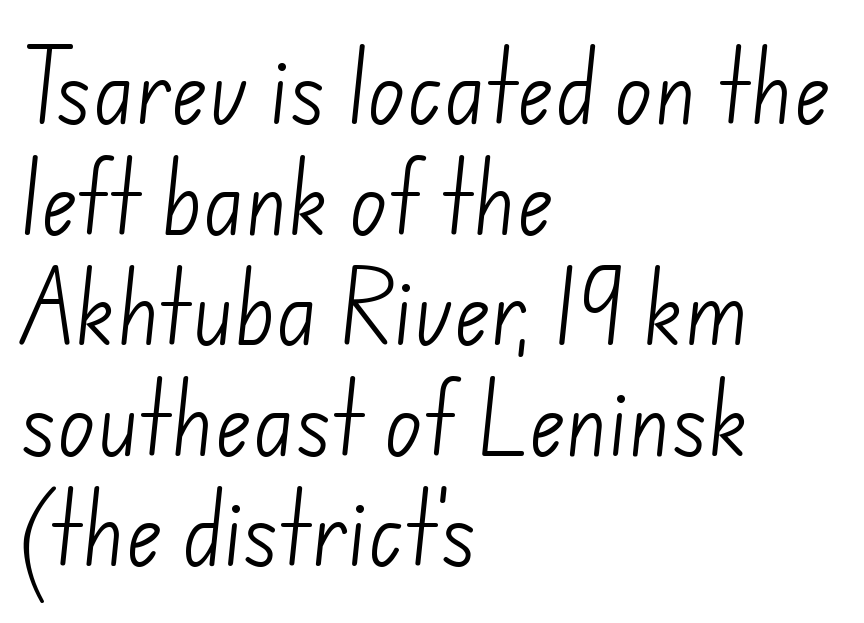
The image shows 79 px light sans-serif type; set left-aligned, normal line spacing (1.4x), normal letter spacing, not underlined; low stroke contrast and a small x-height.
